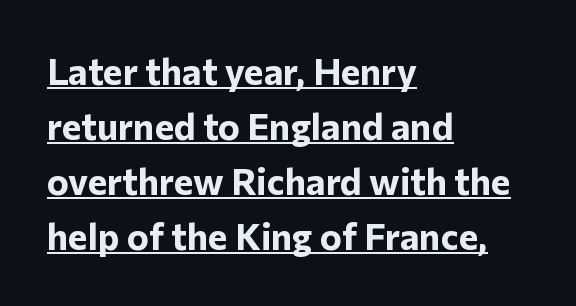
Every character sits straight up, as roman type does. Grotesque or geometric, the face here clearly has no serifs. These lines sit exactly where default settings would place them. The face used here appears with an underline applied. A student would call this left alignment; a typographer would say flush left, rag right. Look at the tracking — it's just the regular setting, nothing added.
